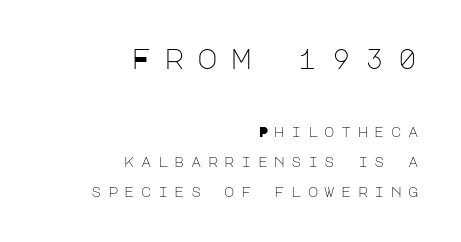
Weight: not bold — regular or lighter. It's the straight-up-and-down kind of type. The face used here is a sans, in the tradition of grotesques and geometrics. The gap between lines stays unmarked. Horizontal bands of white between lines are thick stripes. Compare the two chunks: the upper has the greater cap height.
